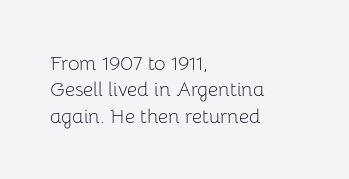
{"italic": "no", "bold": "no", "underline": "no", "align": "left", "line_spacing": "normal", "line_spacing_ratio": 1.32, "letter_spacing": "normal", "letter_spacing_em": 0.0, "glyph_px": 20}
